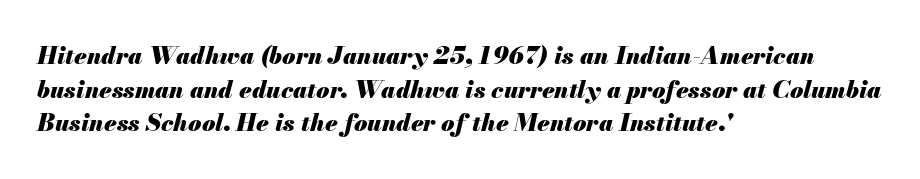
Q: Is the text bold? A: Yes.
Q: Is the text italic (slanted)? A: Yes, it leans right by about 13 degrees.
Q: Is the text underlined? A: No.
Q: How is the paragraph aligned? A: Left-aligned.
Q: Is the spacing between letters normal or unusually wide? A: Normal.
Q: Is the spacing between lines tight, normal or loose? A: Normal.
